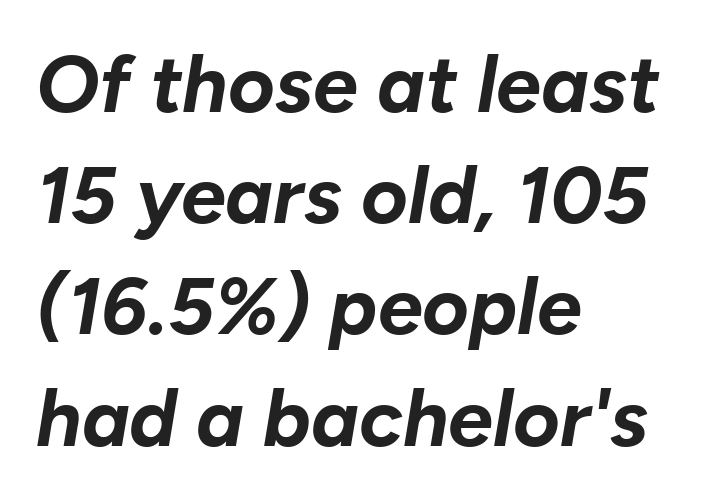
Q: Is the text bold? A: Yes.
Q: Is the text italic (slanted)? A: Yes, it leans right by about 10 degrees.
Q: Is the text underlined? A: No.
Q: How is the paragraph aligned? A: Left-aligned.
Q: Is the spacing between letters normal or unusually wide? A: Normal.
Q: Is the spacing between lines tight, normal or loose? A: Normal.
Q: Width (condensed, normal, or wide)? A: Normal.
Q: Stroke contrast? A: Low.
Q: x-height? A: Medium.
Q: Monospaced? A: No.
